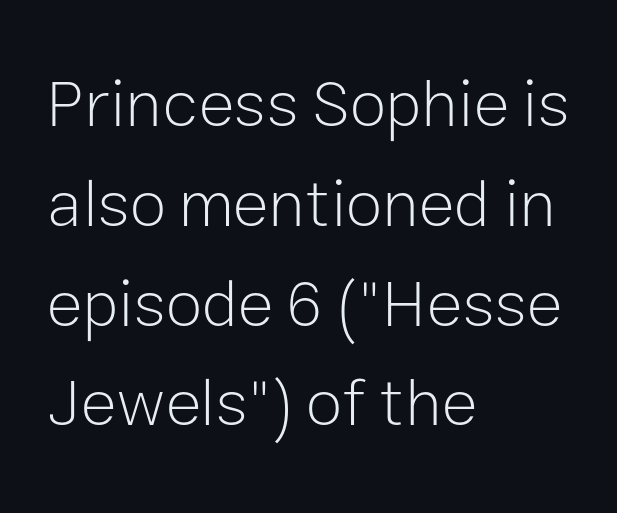
Horizontal bands of white between lines are of average thickness. Bold? No — there's no thickening of the strokes. The letters stand upright; this is a roman face. A student would call this left alignment; a typographer would say flush left, rag right. This sample has the flowing, uneven cadence of proportional lettering.
